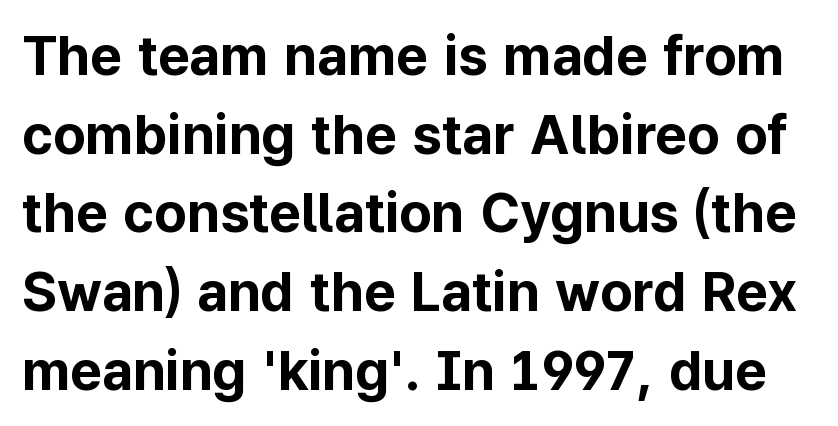
{"serif": "no", "italic": "no", "bold": "yes", "weight": "bold", "width": "normal", "stroke_contrast": "low", "x_height": "medium", "monospaced": "no", "underline": "no", "line_spacing": "normal", "line_spacing_ratio": 1.43, "letter_spacing": "normal", "letter_spacing_em": 0.0, "glyph_px": 55}
